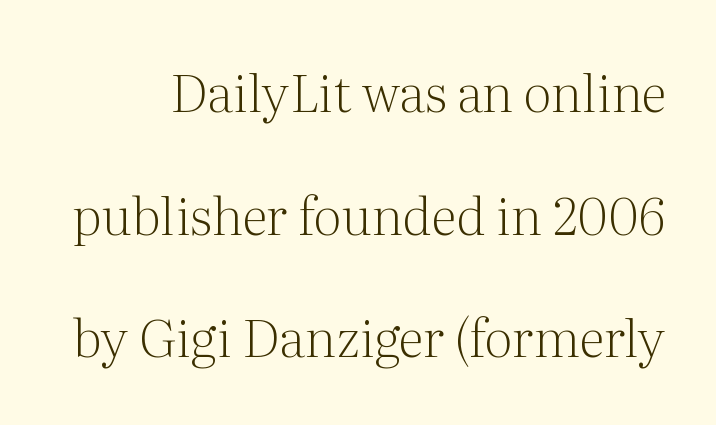
Character widths vary here, with narrow letters taking less room than wide ones. Honestly, the letter spacing is just normal — you wouldn't notice it. The glyphs in this specimen are seriffed. Style check: upright.
